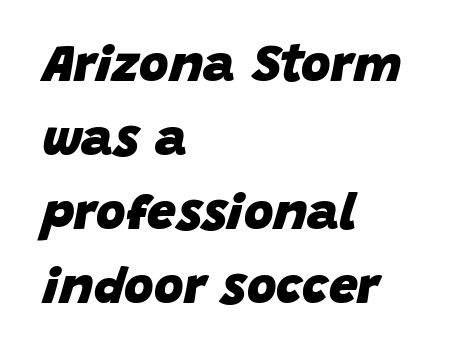
Here the designer chose a conventional face with non-uniform glyph widths. Set as a true bold cut, around the 700 mark. When letters slant like this, we call the style italic. The paragraph shown leans on its left margin. Regarding leading, the lines here are spaced in the standard way. The letterforms sit shoulder to shoulder at normal distance.
